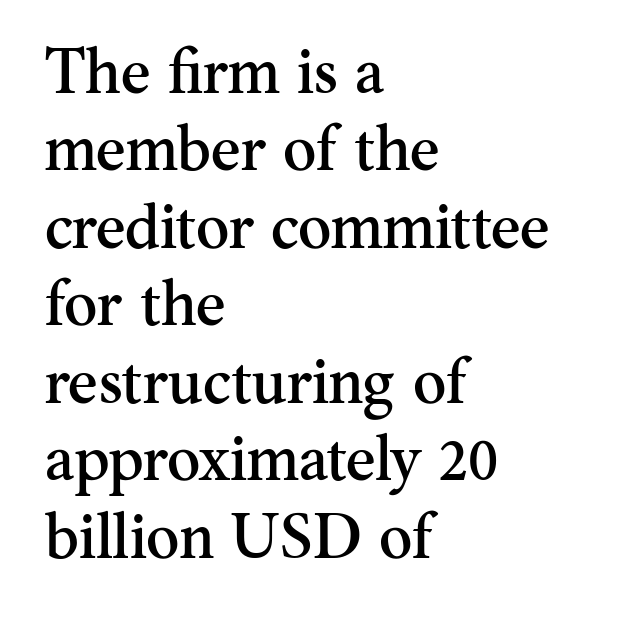
A typesetter would call this proportional, since set widths differ per character. The rendering keeps characters at their native spacing. The lettering stays uniformly vertical, giving the passage a roman look. Classification — serif.
